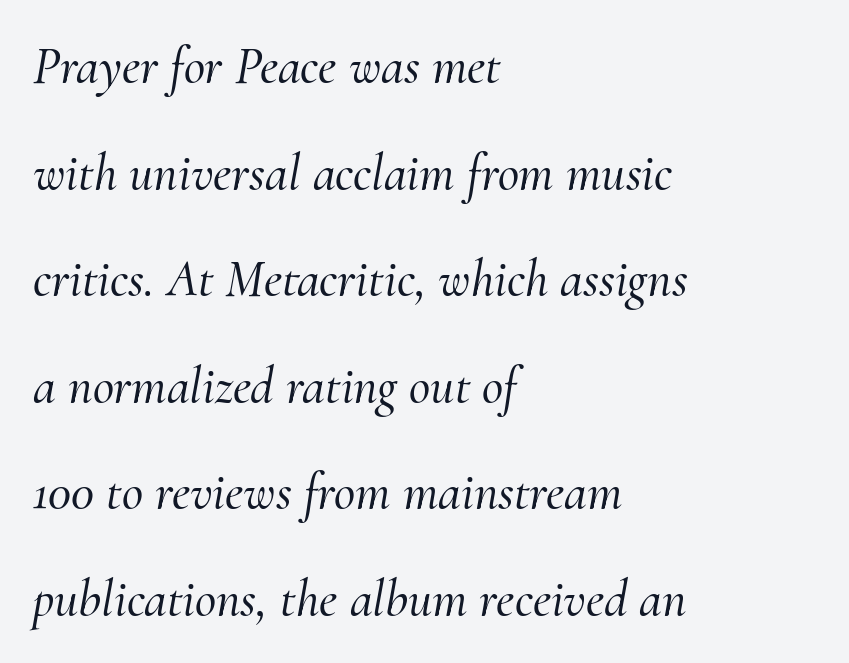
Lines of text with bare space underneath. Designer's note — italics engaged. Layout note: lines flush left. The letters carry serifs — small finishing strokes at the ends of their stems. Standard letterfit; no display-style spreading of the glyphs. The passage shown is typed in a proportional face where columns would drift.
